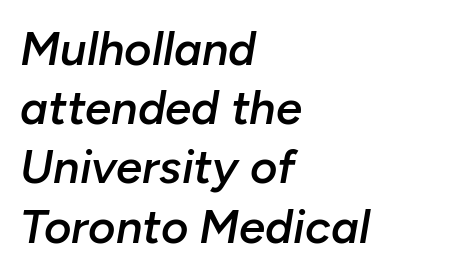
The image shows 47 px semibold type, italic (leaning right); set left-aligned, normal line spacing (1.26x), normal letter spacing, not underlined; low stroke contrast and a medium x-height.
